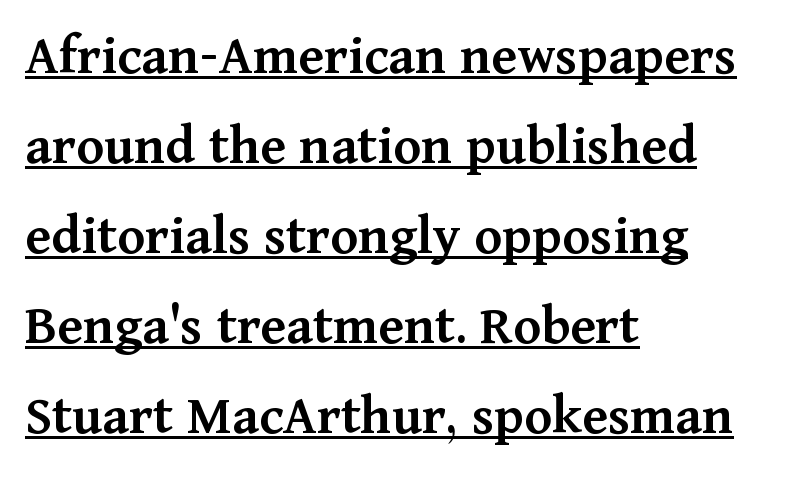
The words here are underlined. I'd describe the lettering as semibold — firm but not a full bold. Normally led — the rows are evenly, conventionally spaced. A classic flush-left, rag-right setting is used for this passage. Ascenders rise straight up at ninety degrees.
